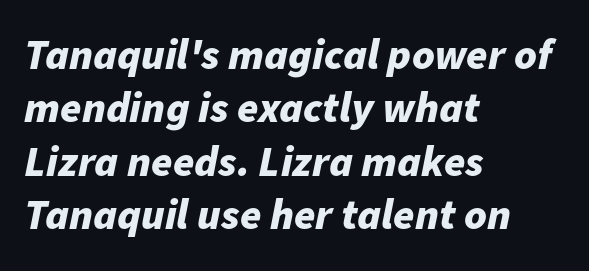
Between one letter and the next there's only the usual sliver of space. The strip under each line holds only bare page. The paragraph has a hard left edge and a soft right edge. The whole block is typeset with a tilt. Each letter keeps its own natural width here, so spacing adapts to shape.
